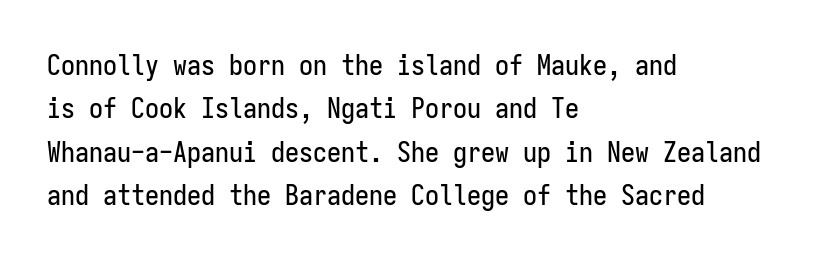
To sum up the face: it is a sans, with no serifs. Note the uniform advance width — an 'i' takes as much space as an 'm'. The letters stand upright; this is a roman face. Is the letter spacing exaggerated? No — it looks like the ordinary default. Glance below the letters and you will spot only blank space. Typeset ragged right — the left edge is the straight one.
